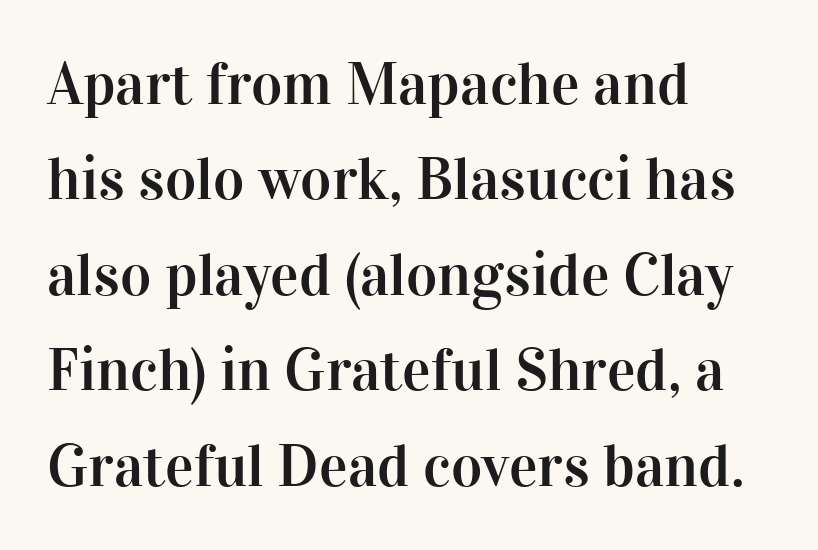
Q: Is the text italic (slanted)? A: No, it is upright.
Q: Is the typeface a serif or a sans-serif typeface? A: Serif.
Q: Is the text underlined? A: No.
Q: How is the paragraph aligned? A: Left-aligned.
Q: Is the spacing between letters normal or unusually wide? A: Normal.
Q: Is the spacing between lines tight, normal or loose? A: Normal.
Q: Width (condensed, normal, or wide)? A: Normal.
Q: Stroke contrast? A: High.
Q: x-height? A: Medium.
Q: Monospaced? A: No.
